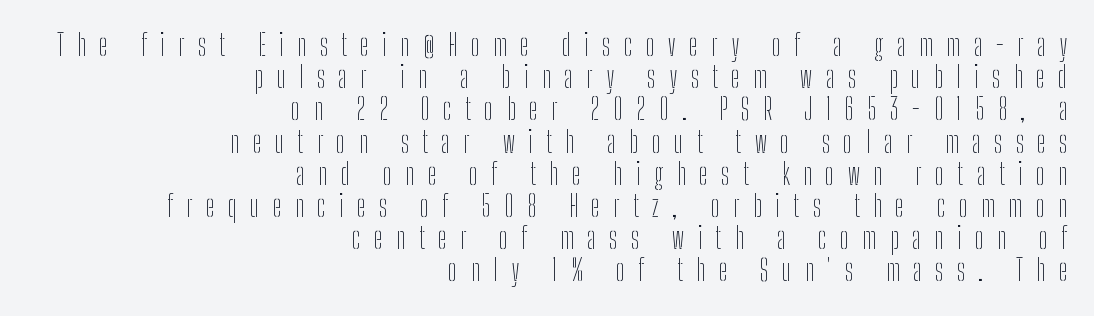
Q: Is the text bold? A: No.
Q: Is the text italic (slanted)? A: No, it is upright.
Q: Is the typeface a serif or a sans-serif typeface? A: Sans-serif.
Q: Is the text underlined? A: No.
Q: How is the paragraph aligned? A: Right-aligned.
Q: Is the spacing between letters normal or unusually wide? A: Unusually wide.
Q: Is the spacing between lines tight, normal or loose? A: Tight.
Q: Width (condensed, normal, or wide)? A: Condensed.
Q: Stroke contrast? A: Low.
Q: x-height? A: Medium.
Q: Monospaced? A: No.
